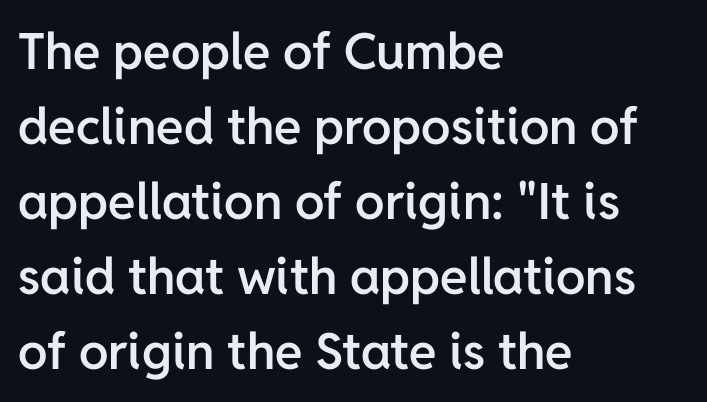
Q: Is the text bold? A: Semi-bold.
Q: Is the text italic (slanted)? A: No, it is upright.
Q: Is the typeface a serif or a sans-serif typeface? A: Sans-serif.
Q: Is the text underlined? A: No.
Q: How is the paragraph aligned? A: Left-aligned.
Q: Is the spacing between letters normal or unusually wide? A: Normal.
Q: Is the spacing between lines tight, normal or loose? A: Normal.
Q: Width (condensed, normal, or wide)? A: Normal.
Q: Stroke contrast? A: Low.
Q: x-height? A: Medium.
Q: Monospaced? A: No.
